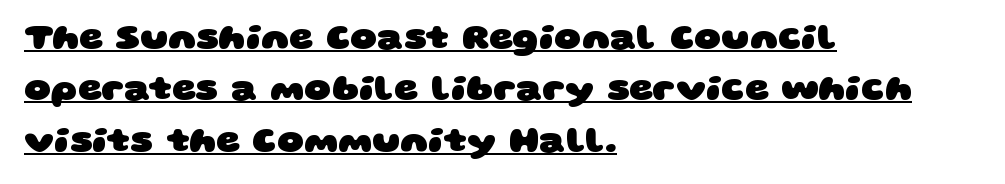
The ragged edge is on the right, which tells us the setting is flush left. This sample uses a sans-serif face. Is this a fixed-width face? No — the glyphs have proportional, varying widths. The space between consecutive lines is moderate. Look at the tracking — it's just the regular setting, nothing added. In designer terms, the underline attribute is active on this setting.
